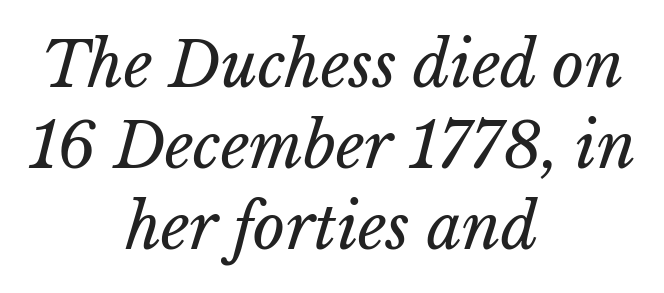
Weight class: somewhere from thin through regular. Looks like regular typesetting: each glyph gets only the width it needs. Notice how the passage keeps no hard edge, just a central spine. In terms of posture, this sample is oblique. The type is set solid horizontally, with unmodified tracking. Summary of vertical rhythm: regular, with standard interline spacing.
